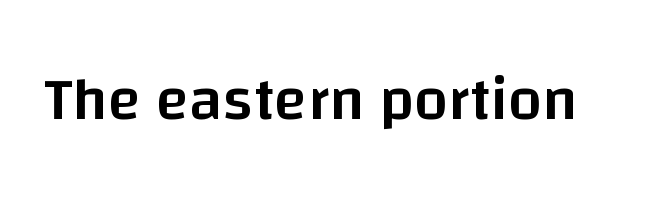
The image shows 61 px semibold sans-serif type, upright; set normal letter spacing, not underlined; low stroke contrast and a large x-height.
